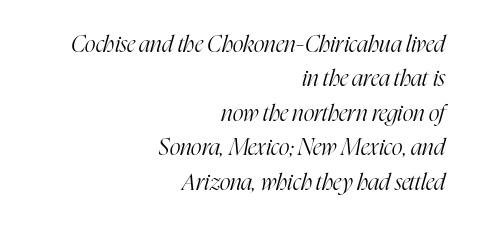
The image shows 23 px text type, italic (leaning right); set right-aligned, normal line spacing (1.5x), normal letter spacing, not underlined.
